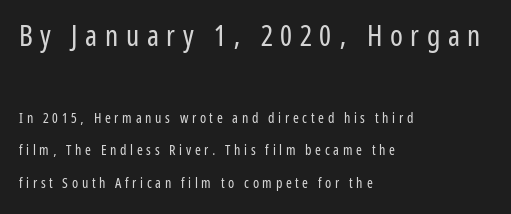
The image shows 29 px regular-weight, condensed sans-serif type, upright; set left-aligned, loose line spacing (2.33x), unusually wide letter spacing (+0.26 em), not underlined; the first (top) block is 2.07x larger; low stroke contrast and a medium x-height.
